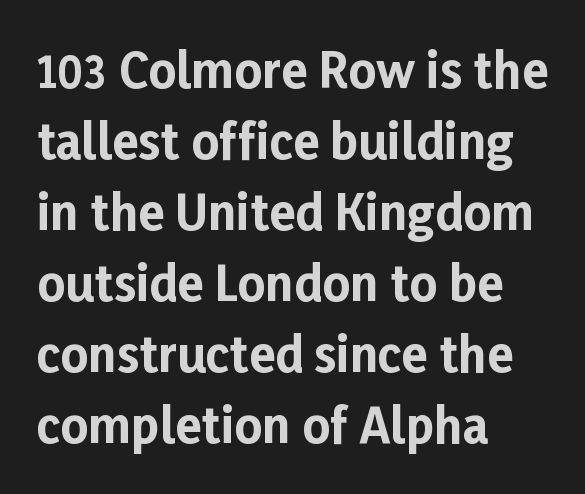
Serif or sans? Sans — the stroke terminals are bare. Plain, unruled lines of type. Stroke thickness is high; the sample reads as a true bold. In terms of posture, this sample is upright. The rendering uses a moderate line-height, typical for paragraphs.
